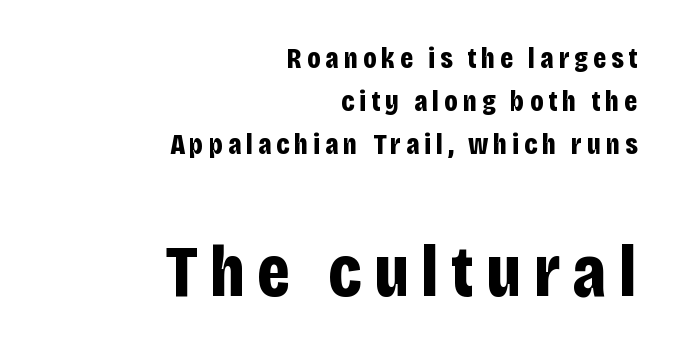
Just letters on the line, the space beneath them empty. The typeface chosen for these lines omits serifs. The emphasis by scale lands on block number two, below. Caption: multi-line text, flush right, ragged left.
